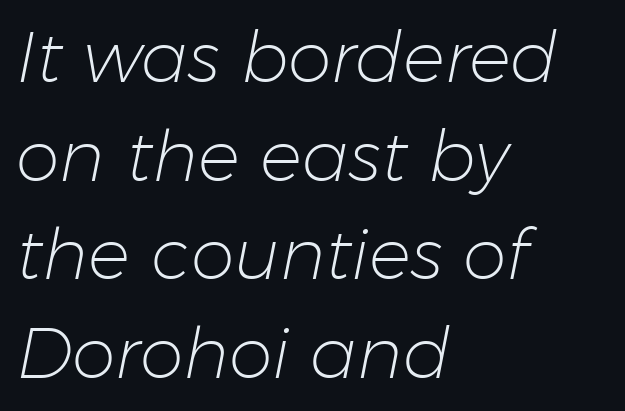
Q: Is the text bold? A: No.
Q: Is the text italic (slanted)? A: Yes, it leans right by about 11 degrees.
Q: Is the text underlined? A: No.
Q: How is the paragraph aligned? A: Left-aligned.
Q: Is the spacing between letters normal or unusually wide? A: Normal.
Q: Is the spacing between lines tight, normal or loose? A: Normal.
Q: Width (condensed, normal, or wide)? A: Normal.
Q: Stroke contrast? A: Low.
Q: x-height? A: Medium.
Q: Monospaced? A: No.
